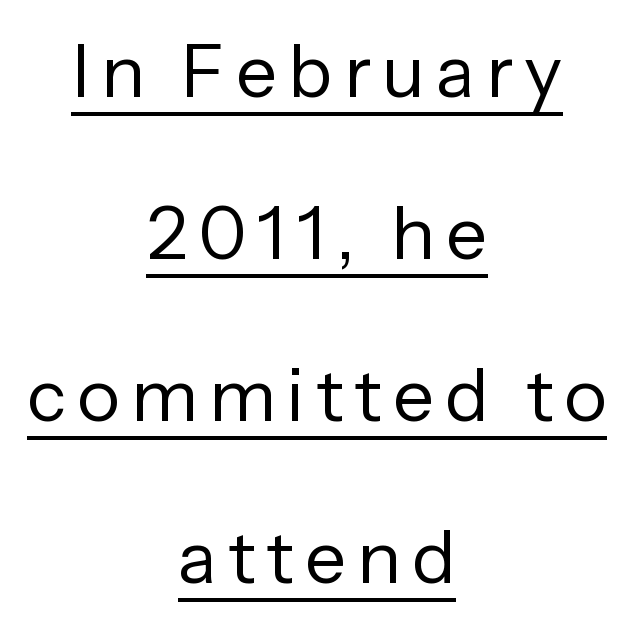
{"serif": "no", "italic": "no", "bold": "no", "weight": "regular", "width": "normal", "stroke_contrast": "low", "x_height": "medium", "monospaced": "no", "underline": "yes", "align": "center", "line_spacing": "loose", "line_spacing_ratio": 2.22, "glyph_px": 73}
